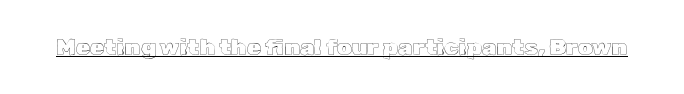
You can see a thin bar hugging the bottom of the glyphs. This rendering leaves character spacing at its baseline value. Style check: upright.
